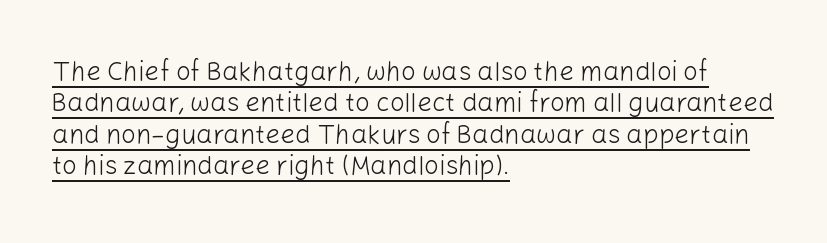
Q: Is the text bold? A: No.
Q: Is the text italic (slanted)? A: No, it is upright.
Q: Is the text underlined? A: Yes.
Q: How is the paragraph aligned? A: Left-aligned.
Q: Is the spacing between letters normal or unusually wide? A: Normal.
